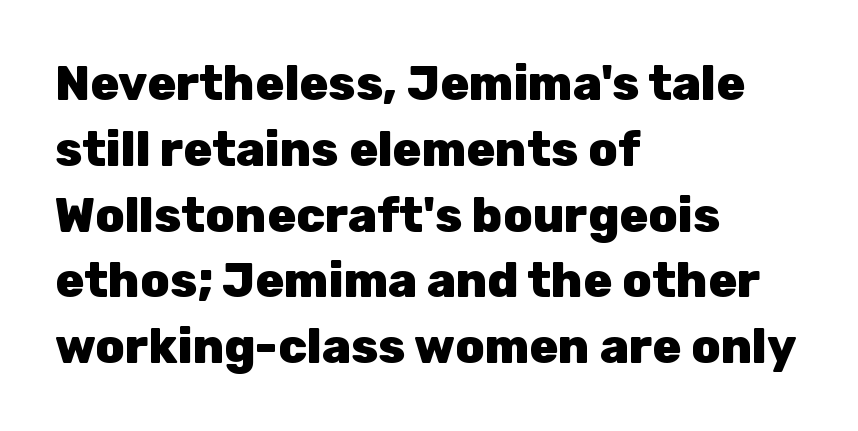
Each word holds together tightly as a unit, with standard inter-letter gaps. These lines are composed in type without serifs. All the whitespace from short lines collects on the right. Compared with typical paragraphs, the rows here are spaced about the same. Each letter keeps its own natural width here, so spacing adapts to shape. The face used here has the dense, thick strokes of a bold.
